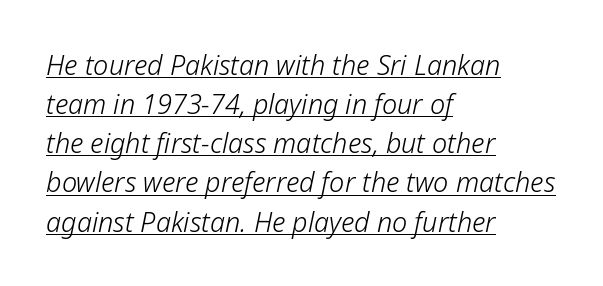
The image shows 27 px text type, italic (leaning right); set left-aligned, normal line spacing (1.45x), normal letter spacing, underlined.
